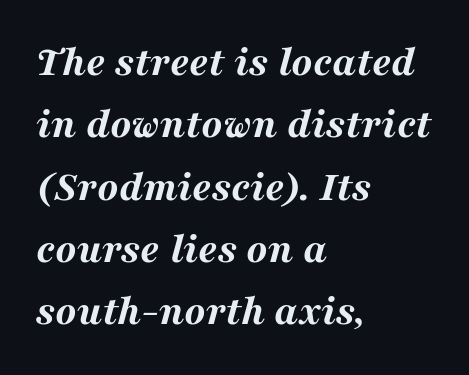
The letters advance in unequal steps, a hallmark of proportional type. Look at the stroke-to-counter ratio: heavy, a bold. These lines keep a tight, regular rhythm from letter to letter. The letters are slanted; this is an italic face.
